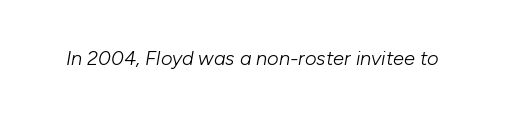
Q: Is the text bold? A: No.
Q: Is the text italic (slanted)? A: Yes, it leans right by about 10 degrees.
Q: Is the text underlined? A: No.
Q: Is the spacing between letters normal or unusually wide? A: Normal.
